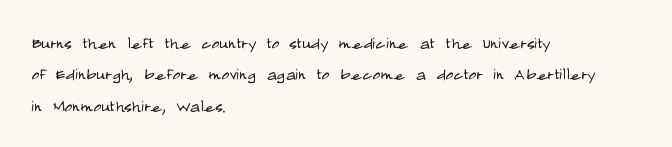
Q: Is the text bold? A: No.
Q: Is the text italic (slanted)? A: No, it is upright.
Q: Is the text underlined? A: No.
Q: How is the paragraph aligned? A: Left-aligned.
Q: Is the spacing between letters normal or unusually wide? A: Normal.
Q: Is the spacing between lines tight, normal or loose? A: Normal.
